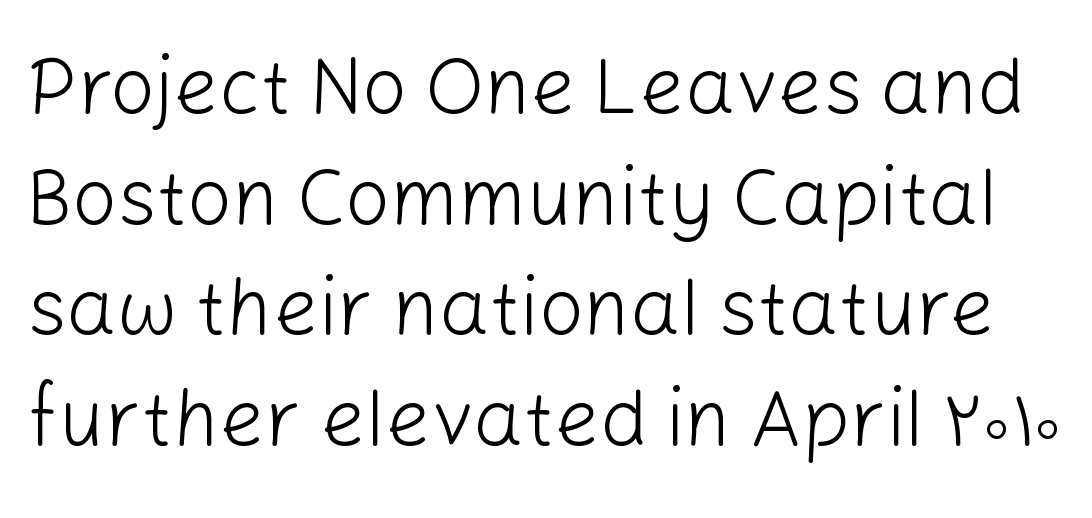
Q: Is the text bold? A: No.
Q: Is the text italic (slanted)? A: No, it is upright.
Q: Is the typeface a serif or a sans-serif typeface? A: Sans-serif.
Q: Is the text underlined? A: No.
Q: Is the spacing between letters normal or unusually wide? A: Normal.
Q: Is the spacing between lines tight, normal or loose? A: Normal.
Q: Width (condensed, normal, or wide)? A: Normal.
Q: Stroke contrast? A: Low.
Q: x-height? A: Medium.
Q: Monospaced? A: No.
